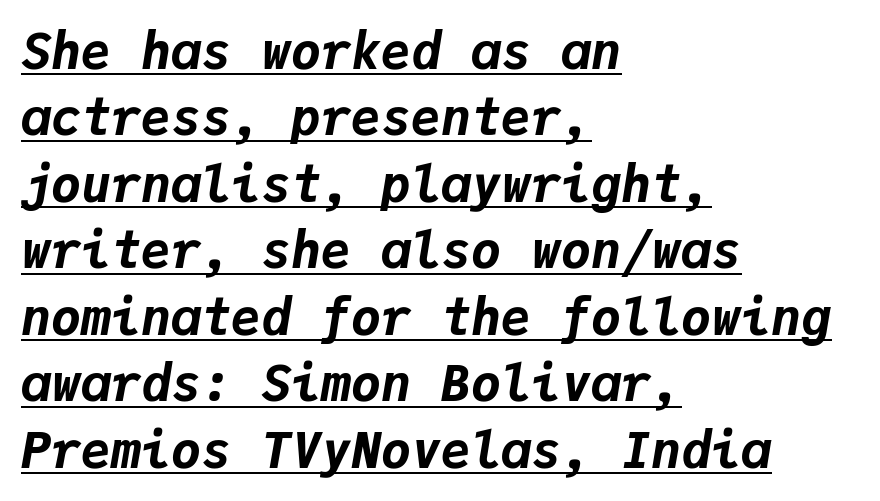
Every row of glyphs begins at an identical x-position on the left. Characters are canted at an angle relative to the baseline's perpendicular. Look at the stroke-to-counter ratio: heavy, a bold. In designer terms, the underline attribute is active on this setting. Vertical spacing — default.
